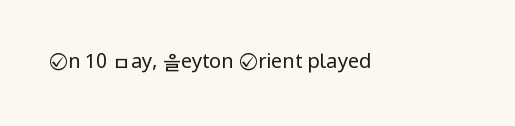
{"italic": "no", "bold": "no", "underline": "no", "letter_spacing": "normal", "letter_spacing_em": 0.0, "glyph_px": 20}
